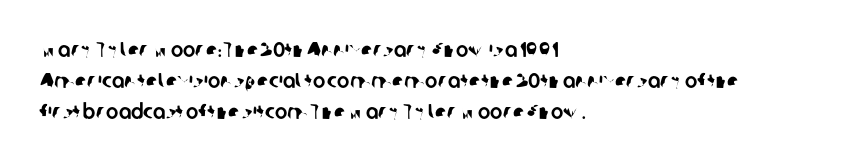
{"underline": "no", "align": "left", "line_spacing": "normal", "line_spacing_ratio": 1.48, "letter_spacing": "normal", "letter_spacing_em": 0.0, "glyph_px": 21}
